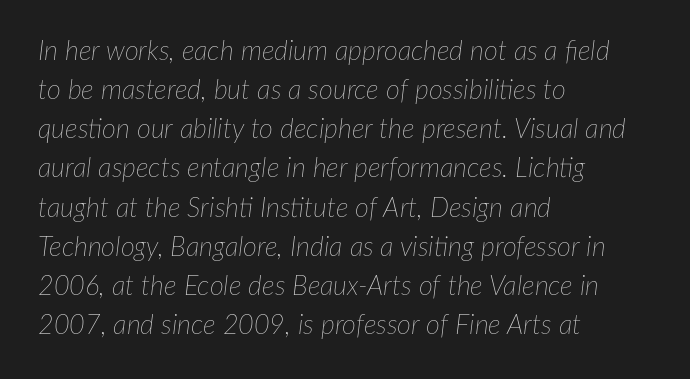
The image shows 27 px text type, italic (leaning right); set left-aligned, normal line spacing (1.45x), normal letter spacing, not underlined.
